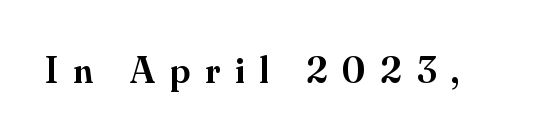
The image shows 38 px semibold serif type, upright; set unusually wide letter spacing (+0.4 em), not underlined; medium stroke contrast and a small x-height.
